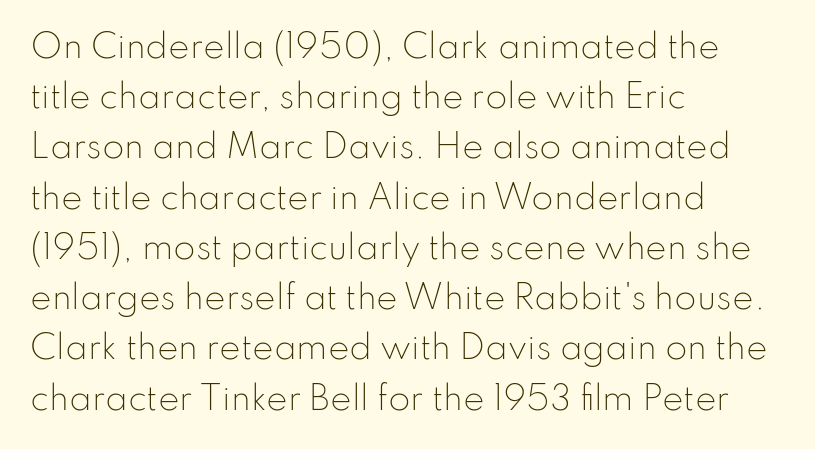
The image shows 32 px light sans-serif type, upright; set left-aligned, normal line spacing (1.57x), normal letter spacing, not underlined; low stroke contrast and a small x-height.
